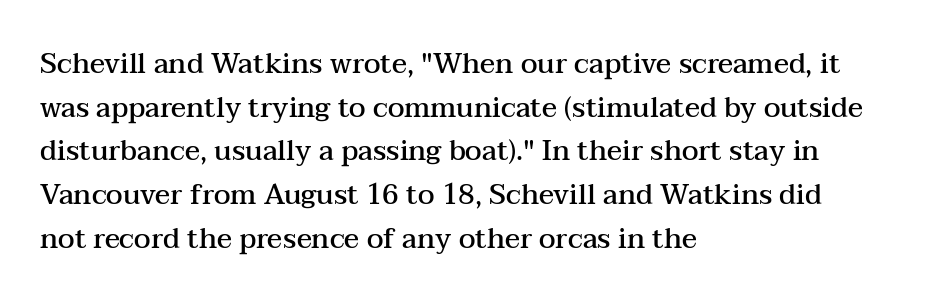
The image shows 28 px semibold, wide serif type, upright; set left-aligned, normal line spacing (1.56x), normal letter spacing, not underlined; medium stroke contrast and a medium x-height.
